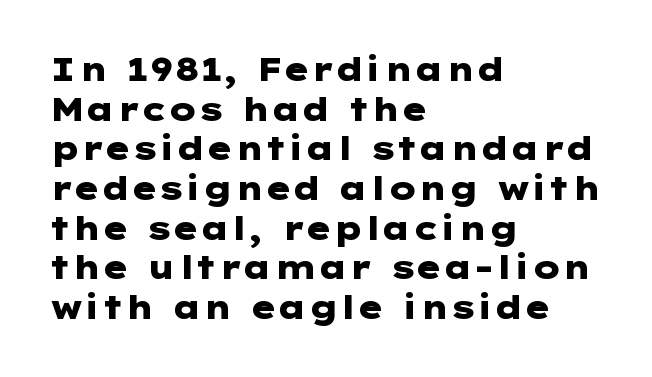
Q: Is the text bold? A: Yes.
Q: Is the text italic (slanted)? A: No, it is upright.
Q: Is the typeface a serif or a sans-serif typeface? A: Sans-serif.
Q: Is the text underlined? A: No.
Q: How is the paragraph aligned? A: Left-aligned.
Q: Is the spacing between letters normal or unusually wide? A: Normal.
Q: Width (condensed, normal, or wide)? A: Wide.
Q: Stroke contrast? A: Low.
Q: x-height? A: Medium.
